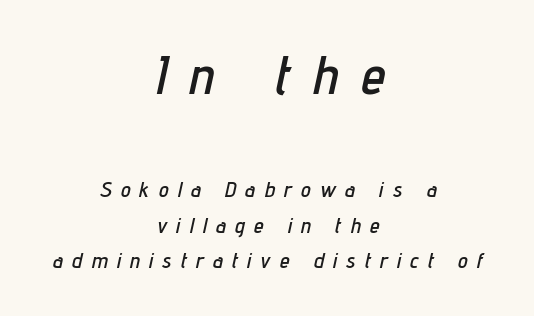
{"italic": "yes", "lean": "right", "slant_degrees": 12, "width": "condensed", "stroke_contrast": "low", "x_height": "medium", "monospaced": "no", "underline": "no", "align": "center", "line_spacing": "normal", "line_spacing_ratio": 1.63, "letter_spacing": "wide", "letter_spacing_em": 0.42, "larger_block": "first", "size_ratio": 2.5, "glyph_px": 55}
